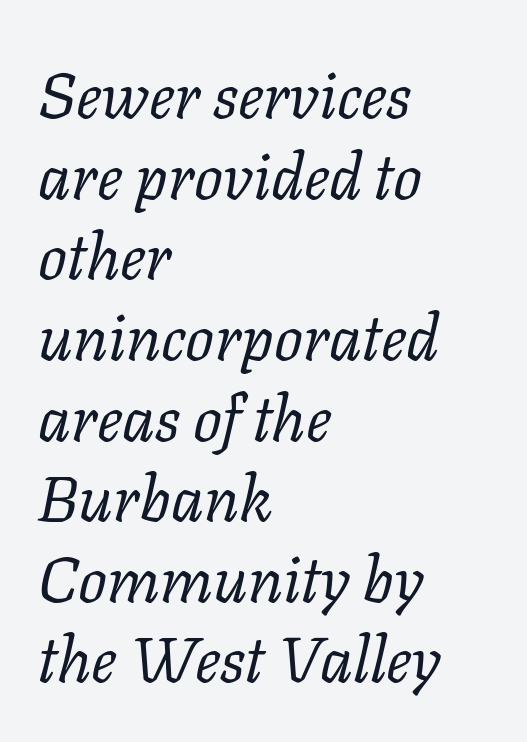
{"serif": "yes", "italic": "yes", "lean": "right", "slant_degrees": 11, "bold": "no", "weight": "regular", "width": "normal", "stroke_contrast": "low", "x_height": "medium", "monospaced": "no", "underline": "no", "align": "left", "line_spacing": "normal", "line_spacing_ratio": 1.26, "letter_spacing": "normal", "letter_spacing_em": 0.0, "glyph_px": 64}
